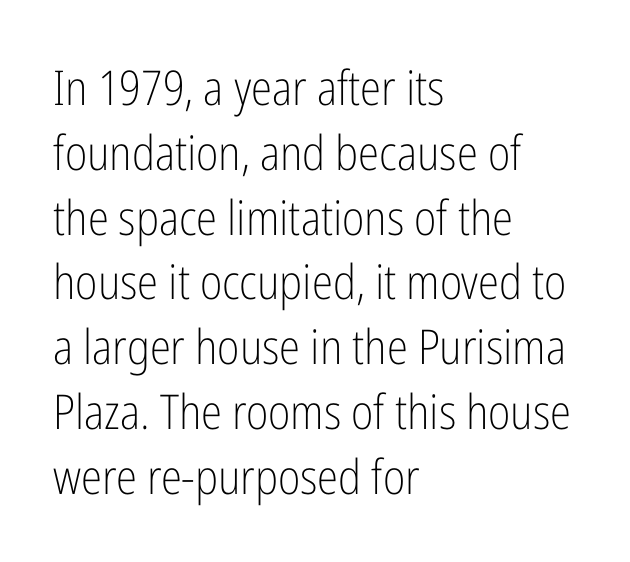
{"serif": "no", "italic": "no", "bold": "no", "weight": "light", "width": "condensed", "stroke_contrast": "low", "x_height": "medium", "monospaced": "no", "underline": "no", "align": "left", "line_spacing": "normal", "line_spacing_ratio": 1.35, "letter_spacing": "normal", "letter_spacing_em": 0.0, "glyph_px": 48}
